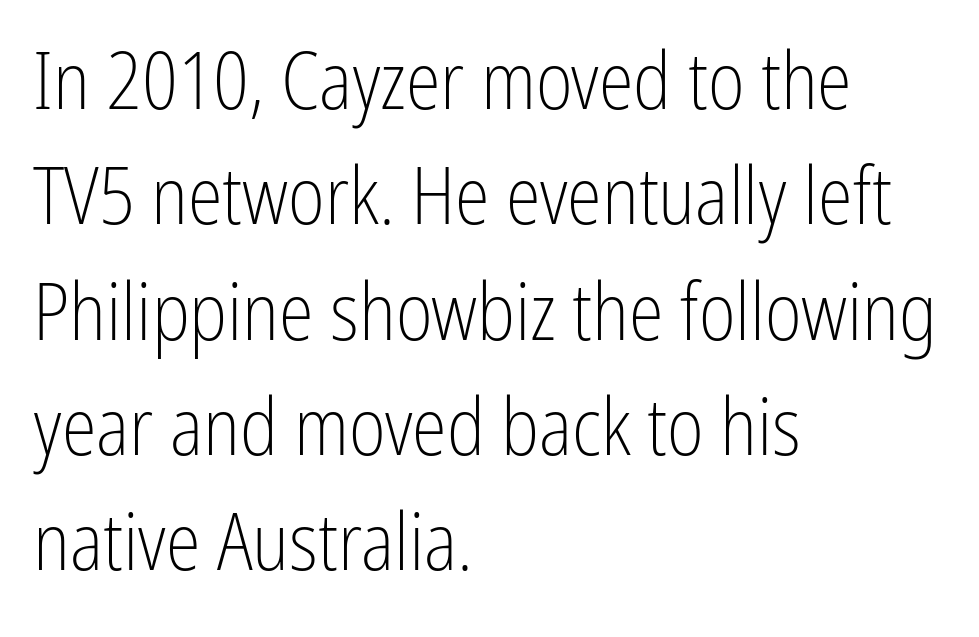
Q: Is the text bold? A: No.
Q: Is the text italic (slanted)? A: No, it is upright.
Q: Is the typeface a serif or a sans-serif typeface? A: Sans-serif.
Q: Is the text underlined? A: No.
Q: How is the paragraph aligned? A: Left-aligned.
Q: Is the spacing between letters normal or unusually wide? A: Normal.
Q: Is the spacing between lines tight, normal or loose? A: Normal.
Q: Width (condensed, normal, or wide)? A: Condensed.
Q: Stroke contrast? A: Low.
Q: x-height? A: Medium.
Q: Monospaced? A: No.
